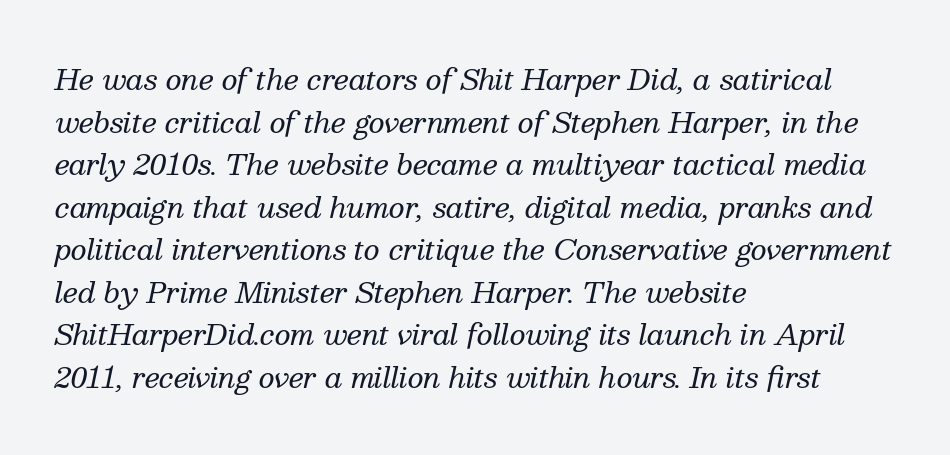
Q: Is the text bold? A: No.
Q: Is the text italic (slanted)? A: Yes, it leans right by about 13 degrees.
Q: Is the typeface a serif or a sans-serif typeface? A: Serif.
Q: Is the text underlined? A: No.
Q: How is the paragraph aligned? A: Left-aligned.
Q: Is the spacing between letters normal or unusually wide? A: Normal.
Q: Is the spacing between lines tight, normal or loose? A: Normal.
Q: Width (condensed, normal, or wide)? A: Normal.
Q: Stroke contrast? A: Medium.
Q: x-height? A: Medium.
Q: Monospaced? A: No.
